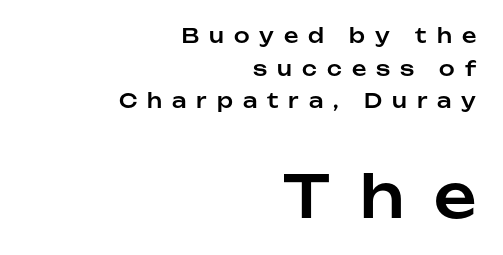
Q: Is the text italic (slanted)? A: No, it is upright.
Q: Is the typeface a serif or a sans-serif typeface? A: Sans-serif.
Q: Is the text underlined? A: No.
Q: How is the paragraph aligned? A: Right-aligned.
Q: Is the spacing between letters normal or unusually wide? A: Unusually wide.
Q: Is the spacing between lines tight, normal or loose? A: Normal.
Q: Which block of text is set in a larger size, the first (top) or the second (bottom)? A: The second (bottom) one.
Q: Width (condensed, normal, or wide)? A: Normal.
Q: Stroke contrast? A: Low.
Q: x-height? A: Medium.
Q: Monospaced? A: No.
